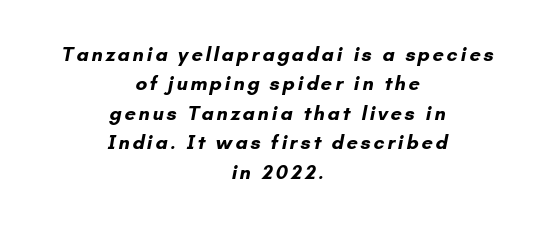
The image shows 20 px bold type; set centered, normal line spacing (1.47x), not underlined.
